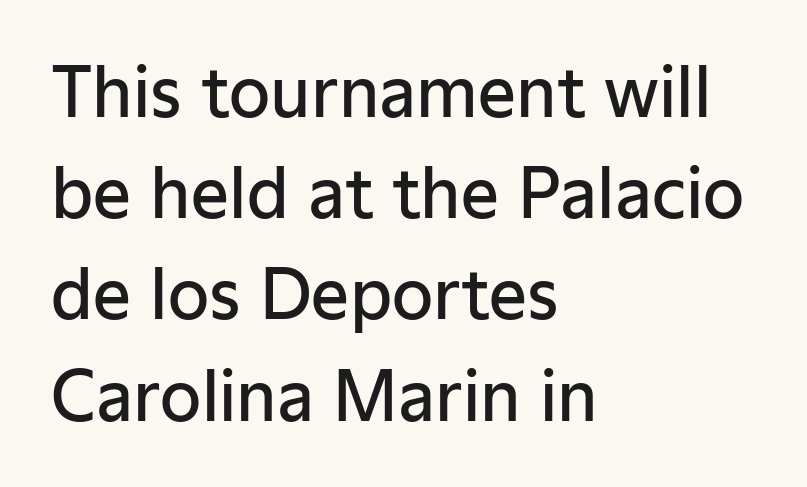
Each glyph is drawn with semibold strokes, heavier than normal yet not fully bold. These lines are composed in type without serifs. Posture: vertical. Do the characters align in a grid? No, the font is proportional. These lines sit exactly where default settings would place them.
